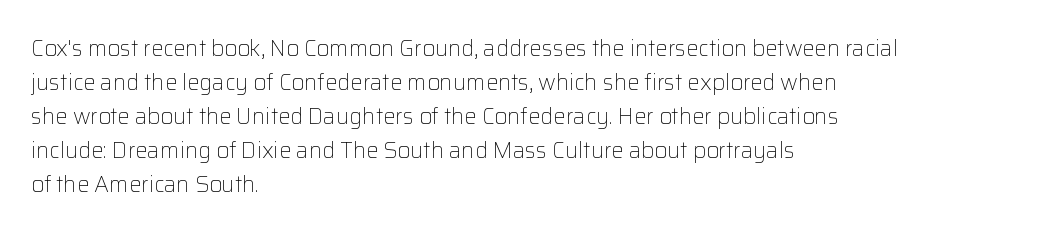
Q: Is the text bold? A: No.
Q: Is the text italic (slanted)? A: No, it is upright.
Q: Is the text underlined? A: No.
Q: How is the paragraph aligned? A: Left-aligned.
Q: Is the spacing between letters normal or unusually wide? A: Normal.
Q: Is the spacing between lines tight, normal or loose? A: Normal.
